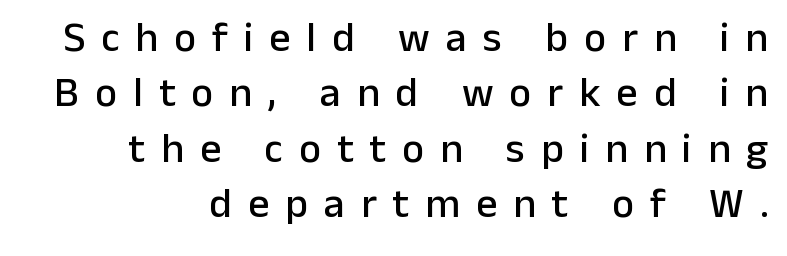
The letters carry no serifs — their stems end cleanly without finishing strokes. The line texture is sparse and dotted thanks to wide tracking. The font's upright variant was chosen for this text. Decoration check: the copy has no underline.
